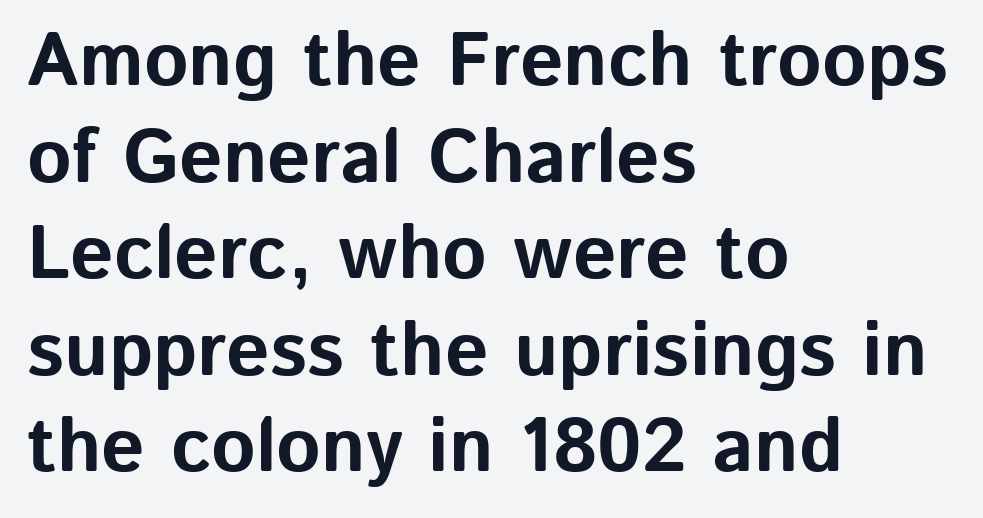
Q: Is the text bold? A: Yes.
Q: Is the text italic (slanted)? A: No, it is upright.
Q: Is the typeface a serif or a sans-serif typeface? A: Sans-serif.
Q: Is the text underlined? A: No.
Q: How is the paragraph aligned? A: Left-aligned.
Q: Is the spacing between letters normal or unusually wide? A: Normal.
Q: Is the spacing between lines tight, normal or loose? A: Normal.
Q: Width (condensed, normal, or wide)? A: Normal.
Q: Stroke contrast? A: Low.
Q: x-height? A: Medium.
Q: Monospaced? A: No.
